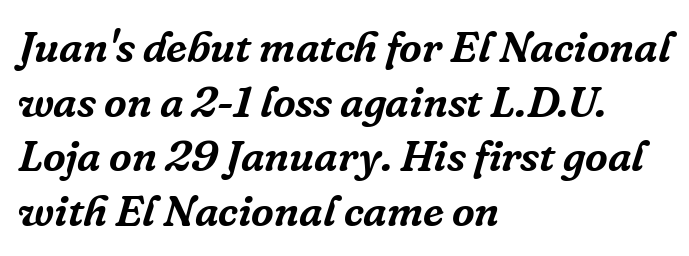
Q: Is the text italic (slanted)? A: Yes, it leans right by about 16 degrees.
Q: Is the typeface a serif or a sans-serif typeface? A: Serif.
Q: Is the text underlined? A: No.
Q: How is the paragraph aligned? A: Left-aligned.
Q: Is the spacing between letters normal or unusually wide? A: Normal.
Q: Width (condensed, normal, or wide)? A: Normal.
Q: Stroke contrast? A: Low.
Q: x-height? A: Medium.
Q: Monospaced? A: No.
